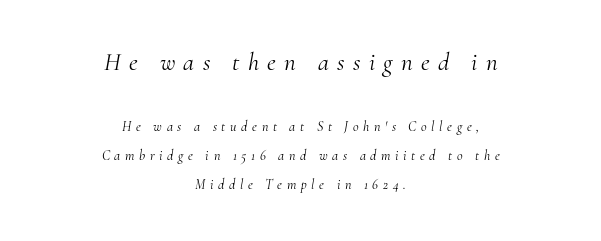
Weight: not bold — regular or lighter. There is plenty of visible air inserted between adjacent glyphs. Honestly, the rows look like they've been pulled way apart. You get the large type first, then a drop to smaller type.
